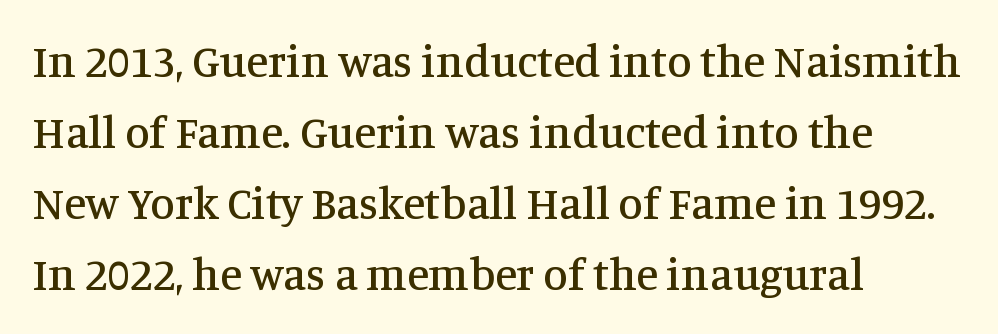
Q: Is the text italic (slanted)? A: No, it is upright.
Q: Is the typeface a serif or a sans-serif typeface? A: Serif.
Q: Is the text underlined? A: No.
Q: How is the paragraph aligned? A: Left-aligned.
Q: Is the spacing between letters normal or unusually wide? A: Normal.
Q: Is the spacing between lines tight, normal or loose? A: Normal.
Q: Width (condensed, normal, or wide)? A: Normal.
Q: Stroke contrast? A: Medium.
Q: x-height? A: Large.
Q: Monospaced? A: No.
